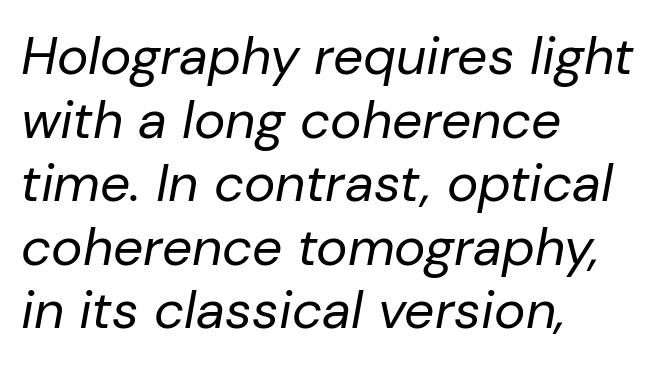
{"italic": "yes", "lean": "right", "slant_degrees": 10, "bold": "no", "weight": "regular", "width": "normal", "stroke_contrast": "low", "x_height": "medium", "monospaced": "no", "underline": "no", "align": "left", "line_spacing_ratio": 1.2, "letter_spacing": "normal", "letter_spacing_em": 0.0, "glyph_px": 53}
